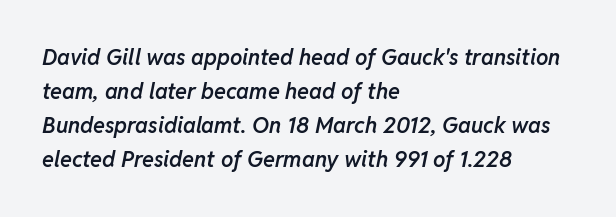
An italicized treatment has been applied to the whole sample. Caption: standard tracking, unaltered. Notice the strokes are somewhat thickened but not fully heavy: this is a semibold. The lines in this sample share a left origin and differ only in where they stop. These lines sit exactly where default settings would place them.
